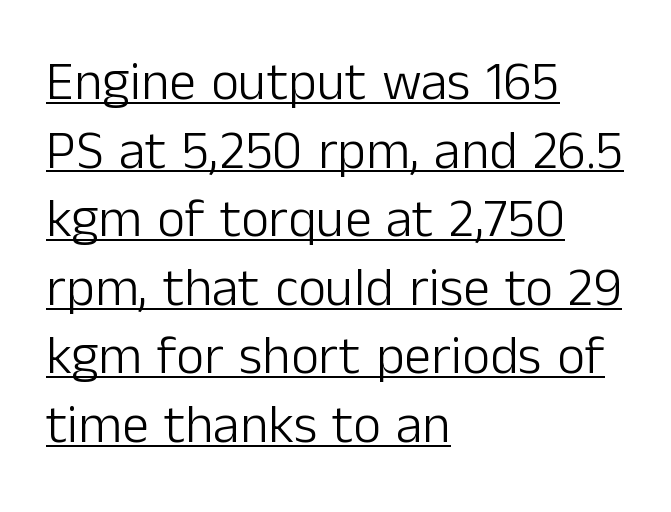
The image shows 54 px light sans-serif type, upright; set left-aligned, normal line spacing (1.27x), normal letter spacing, underlined; low stroke contrast and a medium x-height.
